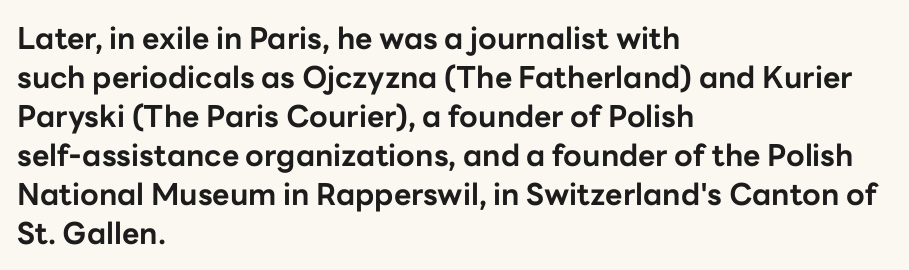
Q: Is the text bold? A: Yes.
Q: Is the text italic (slanted)? A: No, it is upright.
Q: Is the typeface a serif or a sans-serif typeface? A: Sans-serif.
Q: Is the text underlined? A: No.
Q: How is the paragraph aligned? A: Left-aligned.
Q: Is the spacing between letters normal or unusually wide? A: Normal.
Q: Is the spacing between lines tight, normal or loose? A: Normal.
Q: Width (condensed, normal, or wide)? A: Normal.
Q: Stroke contrast? A: Low.
Q: x-height? A: Medium.
Q: Monospaced? A: No.
